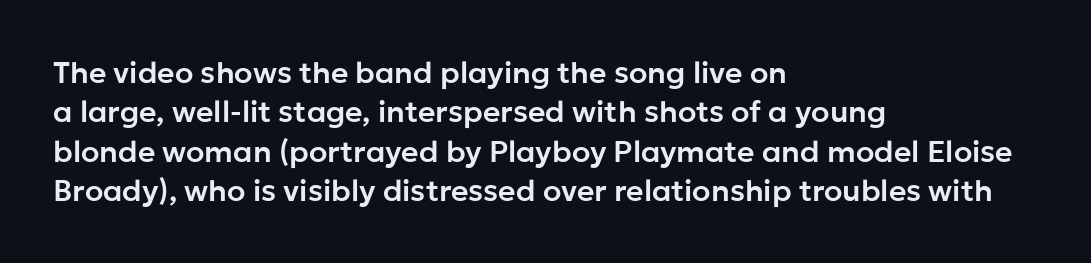
Letters rest on an invisible, unmarked baseline. Baseline-to-baseline distance is the conventional proportion of letter height. Nothing sits at the stroke ends, so this counts as sans-serif. How are the letters spaced? Ordinarily, with no added tracking.
